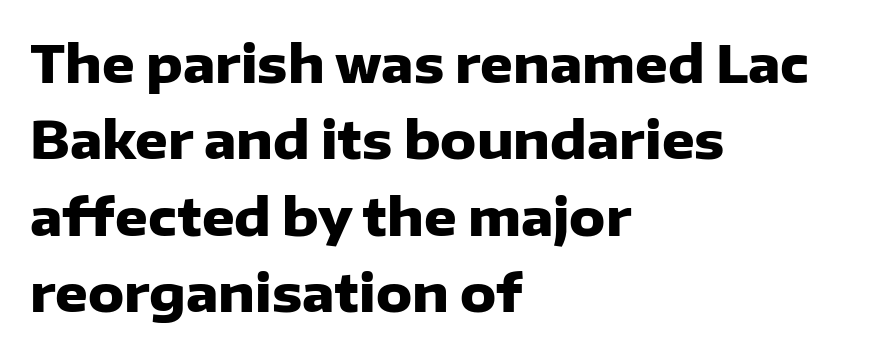
Notice how descenders clear the ascenders below comfortably — that's standard leading. Characters remain perfectly vertical along every line. The rendering shows plain stroke endings on the letterforms — a sans-serif design. The compositor pushed each line to the left boundary. The type is set solid horizontally, with unmodified tracking. You could not count columns in this text — the font is proportionally spaced.
